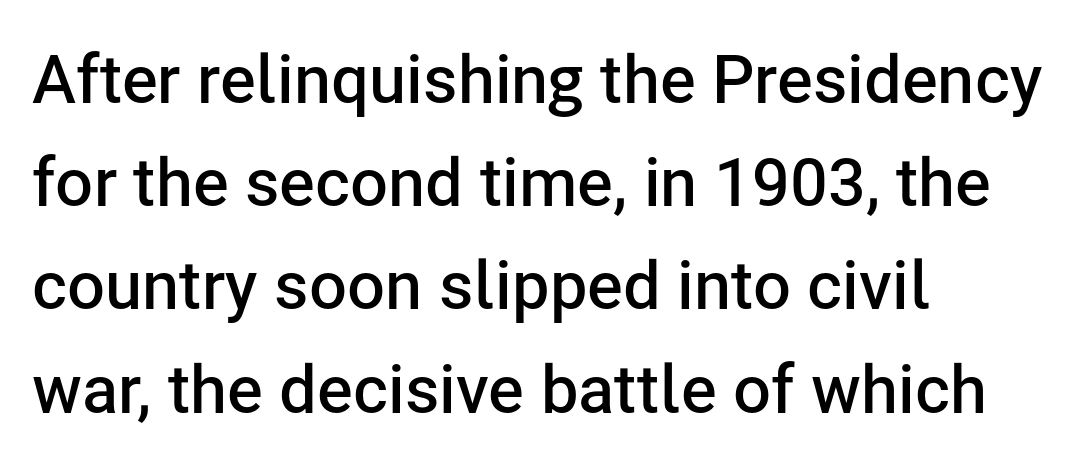
{"serif": "no", "italic": "no", "bold": "semi", "weight": "semibold", "width": "normal", "stroke_contrast": "low", "x_height": "medium", "monospaced": "no", "underline": "no", "align": "left", "line_spacing": "normal", "line_spacing_ratio": 1.54, "letter_spacing": "normal", "letter_spacing_em": 0.0, "glyph_px": 67}
